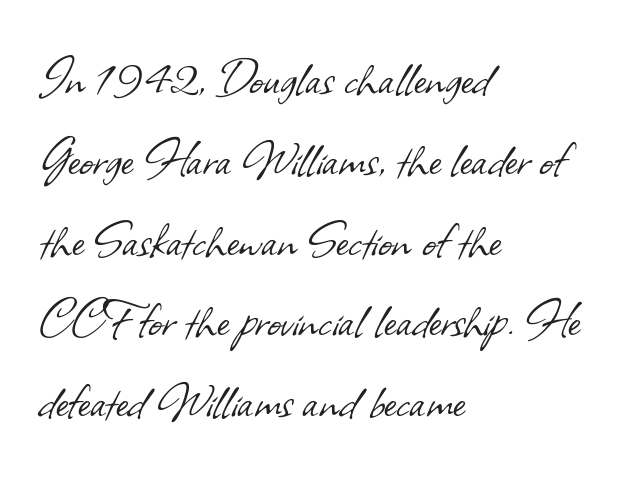
Q: Is the text bold? A: No.
Q: Is the typeface a serif or a sans-serif typeface? A: Sans-serif.
Q: Is the text underlined? A: No.
Q: How is the paragraph aligned? A: Left-aligned.
Q: Is the spacing between letters normal or unusually wide? A: Normal.
Q: Is the spacing between lines tight, normal or loose? A: Normal.
Q: Width (condensed, normal, or wide)? A: Normal.
Q: Stroke contrast? A: Low.
Q: x-height? A: Small.
Q: Monospaced? A: No.
